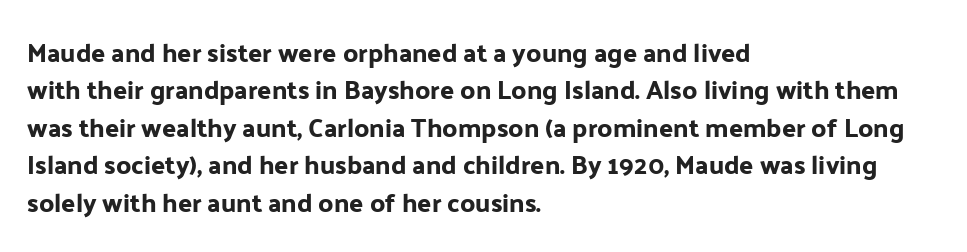
{"italic": "no", "underline": "no", "align": "left", "line_spacing": "normal", "line_spacing_ratio": 1.44, "letter_spacing": "normal", "letter_spacing_em": 0.0, "glyph_px": 26}
